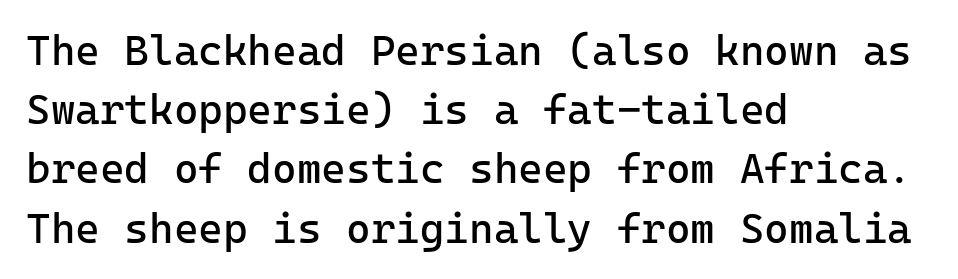
The image shows 42 px regular-weight sans-serif type, upright, monospaced; set left-aligned, normal line spacing (1.41x), normal letter spacing, not underlined; low stroke contrast and a medium x-height.
